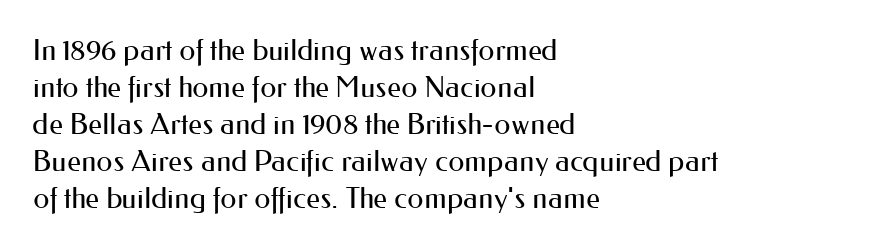
{"serif": "no", "italic": "no", "bold": "no", "weight": "regular", "width": "normal", "stroke_contrast": "medium", "x_height": "small", "monospaced": "no", "underline": "no", "align": "left", "line_spacing": "normal", "line_spacing_ratio": 1.28, "letter_spacing": "normal", "letter_spacing_em": 0.0, "glyph_px": 29}
